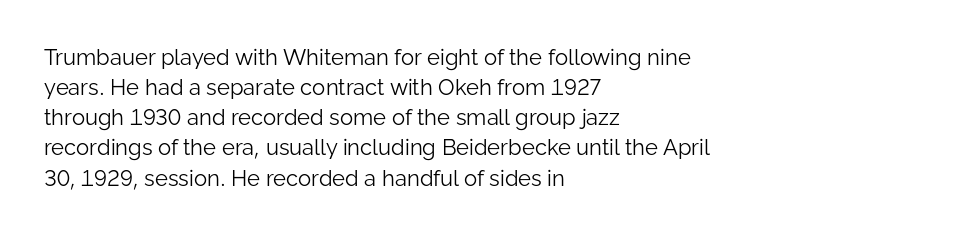
The image shows 22 px text type, upright; set left-aligned, normal line spacing (1.37x), normal letter spacing, not underlined.
